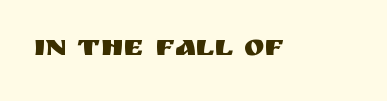
The image shows 31 px sans-serif type, upright; set normal letter spacing, not underlined; medium stroke contrast and a large x-height.
